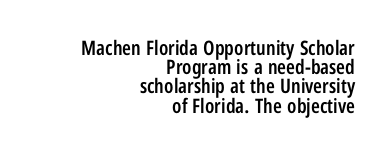
{"italic": "no", "bold": "semi", "underline": "no", "align": "right", "line_spacing": "tight", "line_spacing_ratio": 0.96, "letter_spacing": "normal", "letter_spacing_em": 0.0, "glyph_px": 20}
